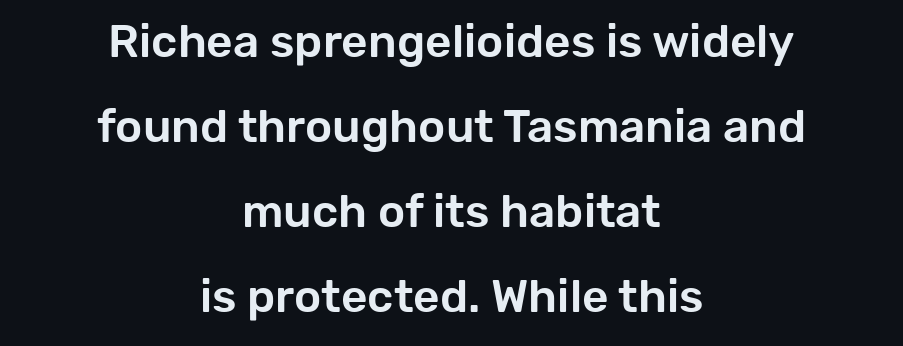
Q: Is the text italic (slanted)? A: No, it is upright.
Q: Is the typeface a serif or a sans-serif typeface? A: Sans-serif.
Q: Is the text underlined? A: No.
Q: How is the paragraph aligned? A: Centered.
Q: Is the spacing between letters normal or unusually wide? A: Normal.
Q: Width (condensed, normal, or wide)? A: Normal.
Q: Stroke contrast? A: Low.
Q: x-height? A: Medium.
Q: Monospaced? A: No.
